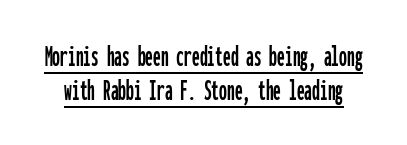
Letter spacing: default. Is this a fixed-width face? Yes — each glyph sits in an identical cell. Nothing sits at the stroke ends, so this counts as sans-serif. Upright lettering throughout. This rendering features underlined lettering. Vertically, the passage feels compressed, each row crowding the next.
